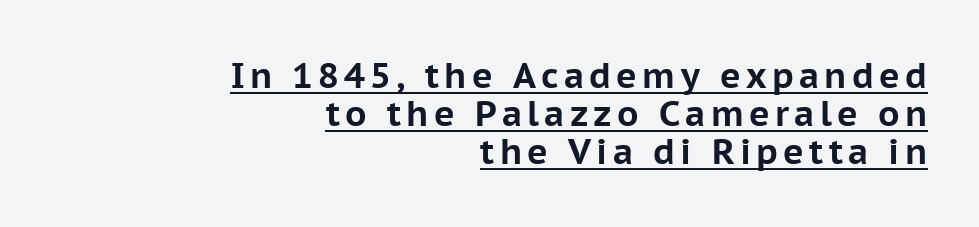
What kind of face is this? One without serifs — a sans. The lettering holds an erect, upright posture throughout. Note the varied advance widths — an 'i' is clearly narrower than an 'm'. In terms of leading, this rendering errs on the cramped side. In CSS terms this would be text-align: right.
